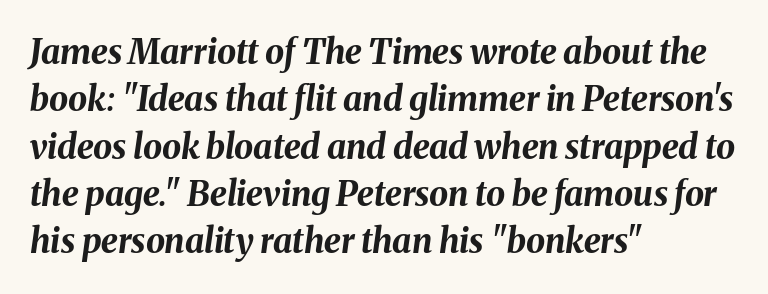
Q: Is the text bold? A: Yes.
Q: Is the text italic (slanted)? A: Yes, it leans right by about 8 degrees.
Q: Is the text underlined? A: No.
Q: How is the paragraph aligned? A: Left-aligned.
Q: Is the spacing between letters normal or unusually wide? A: Normal.
Q: Is the spacing between lines tight, normal or loose? A: Normal.
Q: Width (condensed, normal, or wide)? A: Normal.
Q: Stroke contrast? A: Medium.
Q: x-height? A: Medium.
Q: Monospaced? A: No.
